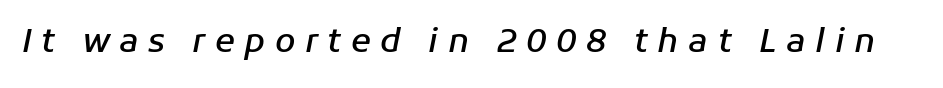
The image shows 33 px semibold type, italic (leaning right); set unusually wide letter spacing (+0.29 em), not underlined; low stroke contrast and a medium x-height.
